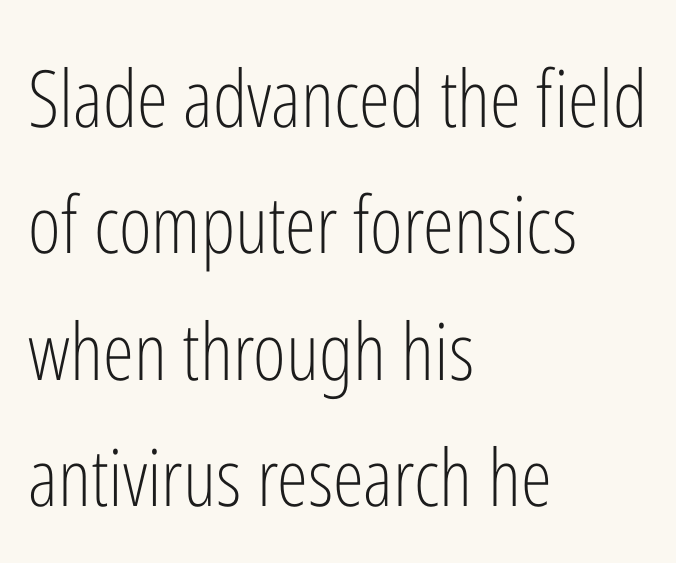
You could not count columns in this text — the font is proportionally spaced. Does the lettering tilt? It doesn't — this is upright. Leading: standard. Serifs: no, the terminals of the letterforms are clean.
